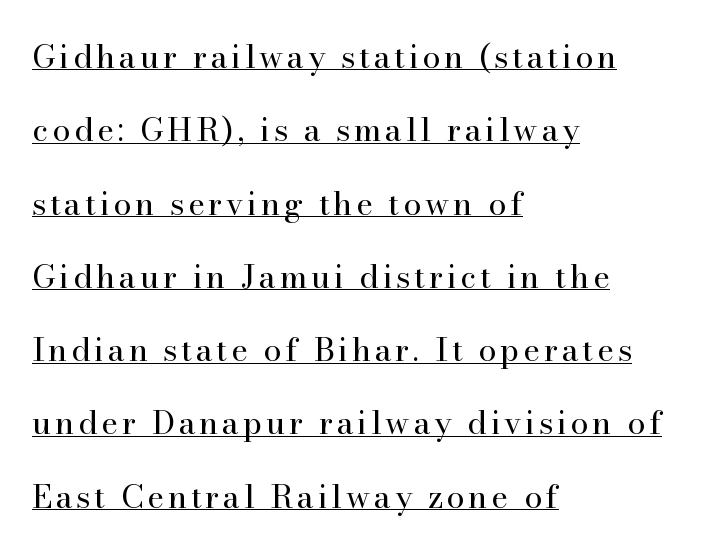
The image shows 32 px regular-weight serif type, upright; set left-aligned, loose line spacing (2.29x), underlined; high stroke contrast and a small x-height.
